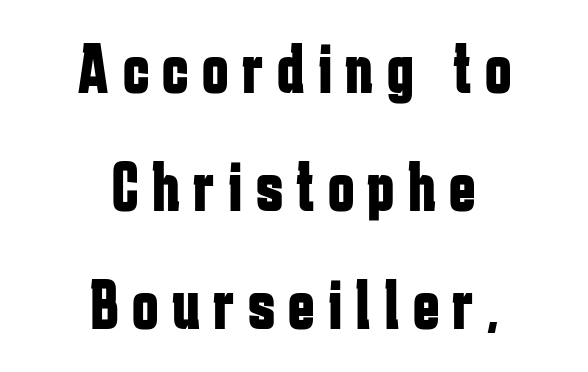
The lines sit at an ordinary, default distance from one another. Varying glyph widths throughout — classic text-font behaviour. Heavy, bold letterforms. The text was rendered using a sans face with plain stroke endings. The letters stand straight up with perfectly vertical stems. Which margin do the lines hug? Neither — every line sits in the middle.
